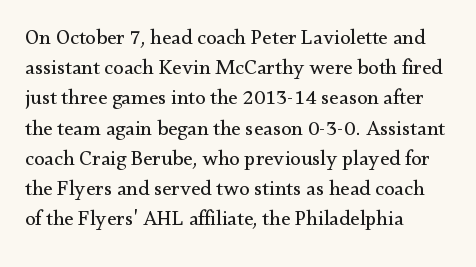
Regarding leading, the lines here are spaced in the standard way. Underline: absent. A classic flush-left, rag-right setting is used for this passage. Every character sits straight up, as roman type does.
